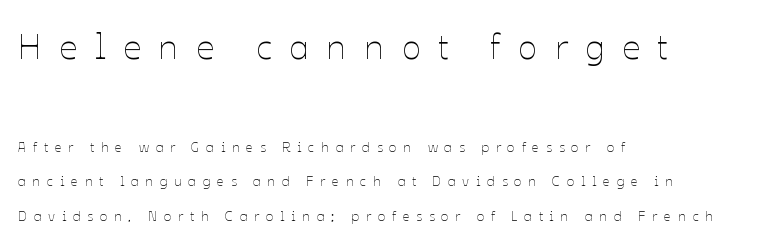
{"italic": "no", "bold": "no", "weight": "thin", "width": "normal", "stroke_contrast": "low", "x_height": "medium", "monospaced": "no", "underline": "no", "align": "left", "line_spacing": "loose", "line_spacing_ratio": 2.47, "letter_spacing": "wide", "letter_spacing_em": 0.48, "larger_block": "first", "size_ratio": 2.57, "glyph_px": 36}
